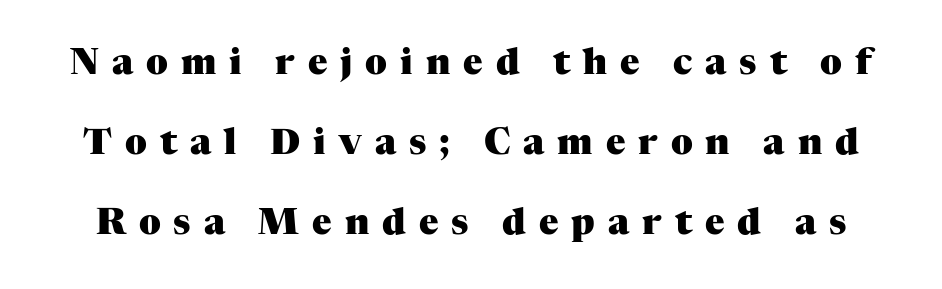
The image shows 36 px heavy serif type, upright; set loose line spacing (2.22x), unusually wide letter spacing (+0.36 em), not underlined; medium stroke contrast and a medium x-height.
